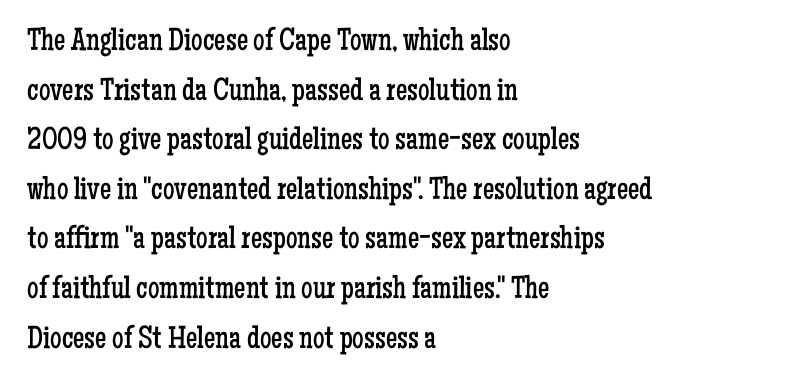
The glyphs in this specimen are seriffed. Looks like regular typesetting: each glyph gets only the width it needs. Beneath every word, the page is bare. Each line starts at the same left margin while the right side varies. If you measured baseline to baseline, you'd find a middling distance. The characters are drawn with everyday or finer stroke widths.
